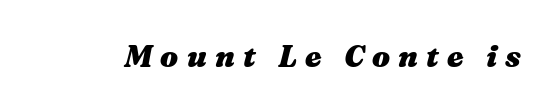
The image shows 30 px heavy, wide type, italic (leaning right); set unusually wide letter spacing (+0.27 em), not underlined; medium stroke contrast and a medium x-height.
